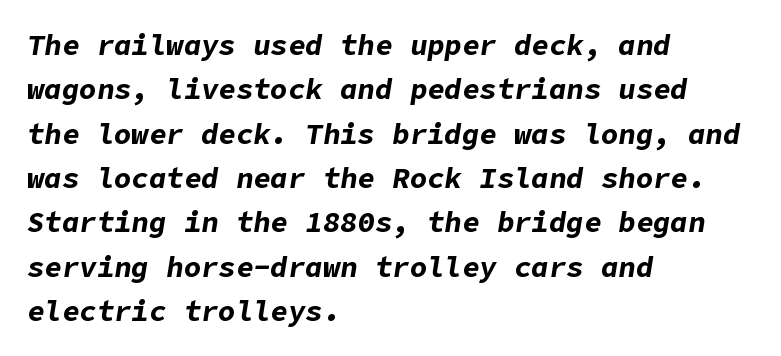
Any mark beneath the type? The region is blank. Between one letter and the next there's only the usual sliver of space. Compared with typical paragraphs, the rows here are spaced about the same. Strokes here are thick enough to call this a true bold. When letters slant like this, we call the style italic. Each line starts at the same left margin while the right side varies.
